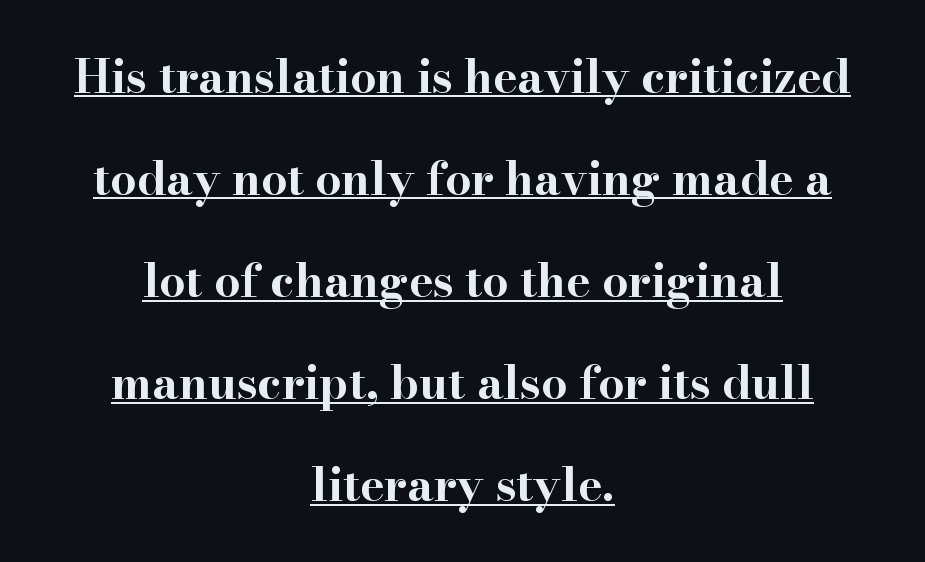
{"serif": "yes", "italic": "no", "bold": "yes", "weight": "bold", "width": "wide", "stroke_contrast": "high", "x_height": "small", "monospaced": "no", "underline": "yes", "align": "center", "line_spacing": "loose", "line_spacing_ratio": 2.22, "letter_spacing": "normal", "letter_spacing_em": 0.0, "glyph_px": 46}
